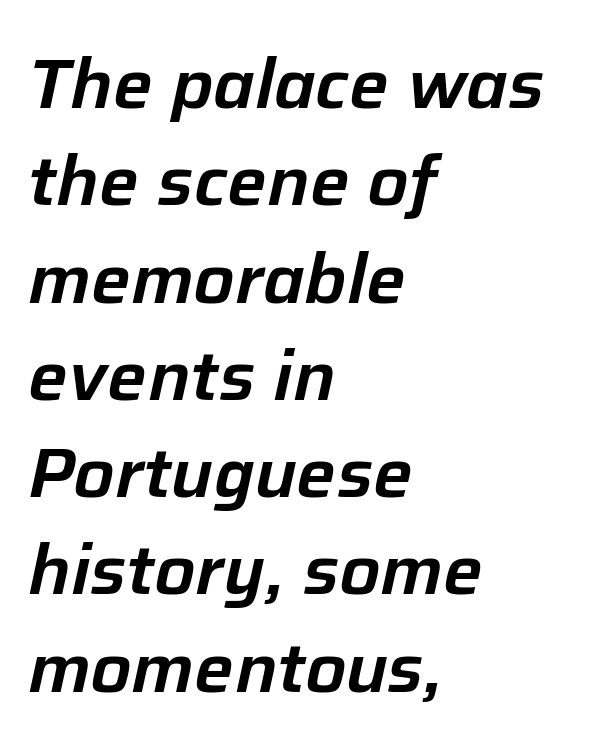
Q: Is the text italic (slanted)? A: Yes, it leans right by about 12 degrees.
Q: Is the text underlined? A: No.
Q: How is the paragraph aligned? A: Left-aligned.
Q: Is the spacing between letters normal or unusually wide? A: Normal.
Q: Is the spacing between lines tight, normal or loose? A: Normal.
Q: Width (condensed, normal, or wide)? A: Normal.
Q: Stroke contrast? A: Low.
Q: x-height? A: Medium.
Q: Monospaced? A: No.
